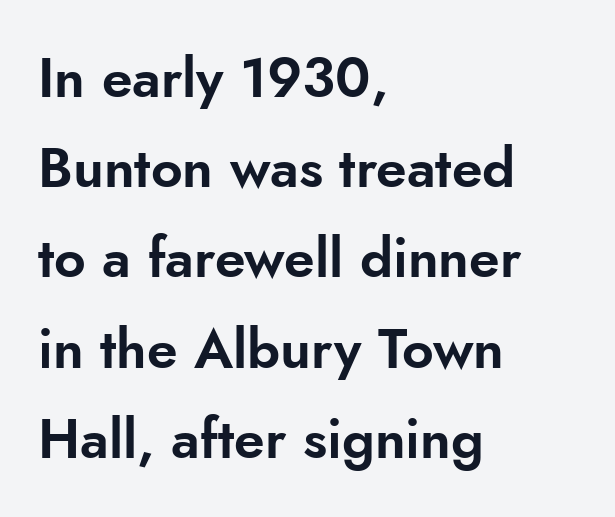
{"serif": "no", "italic": "no", "width": "normal", "stroke_contrast": "low", "x_height": "small", "monospaced": "no", "underline": "no", "align": "left", "line_spacing": "normal", "line_spacing_ratio": 1.64, "letter_spacing": "normal", "letter_spacing_em": 0.0, "glyph_px": 55}
